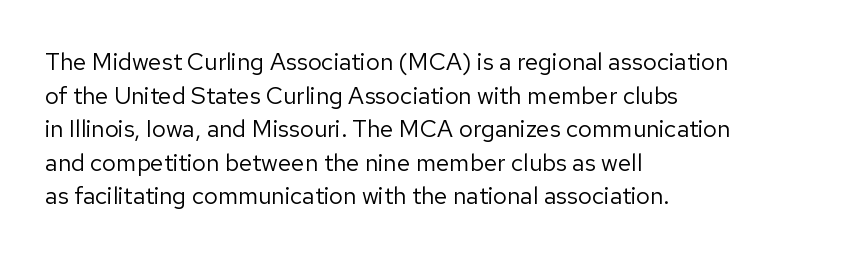
{"italic": "no", "bold": "no", "underline": "no", "align": "left", "line_spacing": "normal", "line_spacing_ratio": 1.4, "letter_spacing": "normal", "letter_spacing_em": 0.0, "glyph_px": 24}
